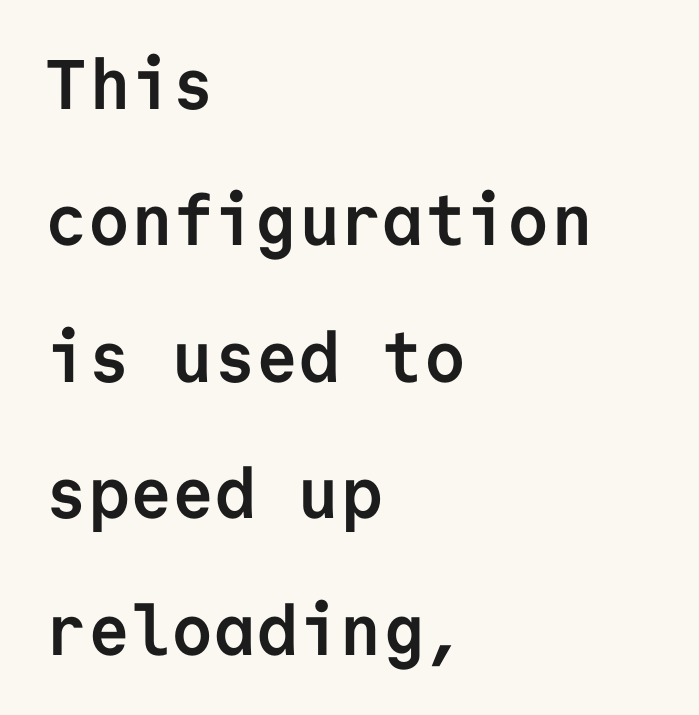
{"serif": "no", "italic": "no", "bold": "yes", "weight": "semibold", "width": "normal", "stroke_contrast": "low", "x_height": "medium", "monospaced": "yes", "underline": "no", "align": "left", "line_spacing": "loose", "line_spacing_ratio": 1.95, "letter_spacing": "normal", "letter_spacing_em": 0.0, "glyph_px": 70}
